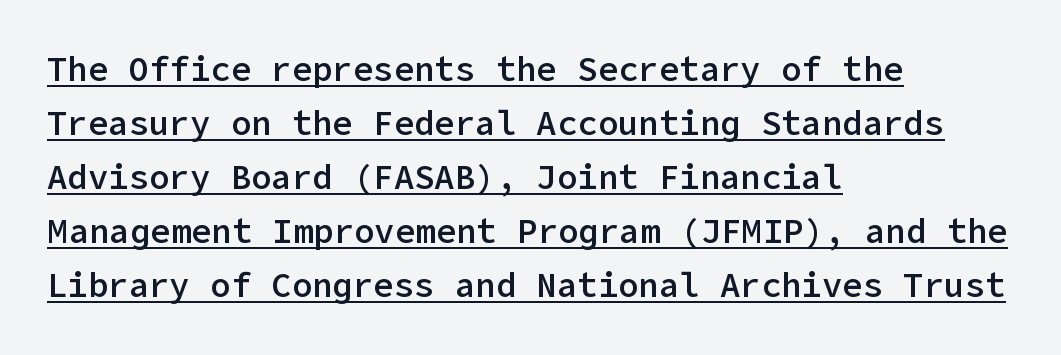
{"serif": "no", "italic": "no", "bold": "semi", "weight": "semibold", "width": "normal", "stroke_contrast": "low", "x_height": "medium", "underline": "yes", "align": "left", "line_spacing": "normal", "line_spacing_ratio": 1.59, "letter_spacing": "normal", "letter_spacing_em": 0.0, "glyph_px": 34}
